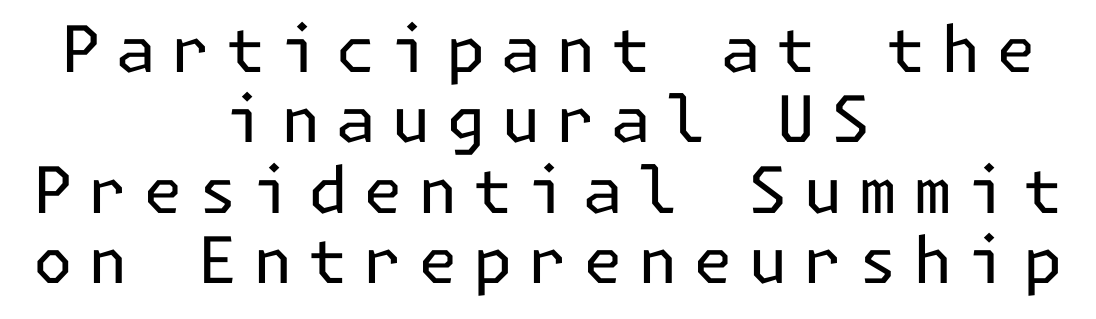
The specimen omits any rule beneath the text block's lines. The letters stand upright; this is a roman face. Words appear elongated and porous because spacing is wide. The typesetting does not lean heavy: it is not bold. Honestly, the rows look squashed on top of each other. Regarding serifs, this sample does without them.
